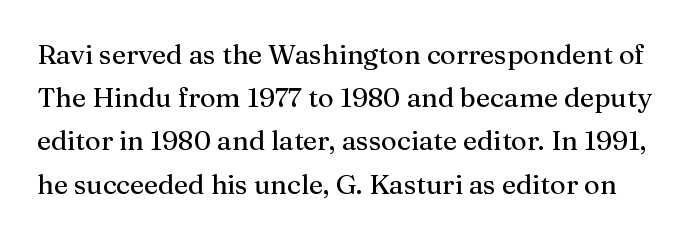
The image shows 27 px text type, upright; set normal line spacing (1.6x), normal letter spacing, not underlined.
